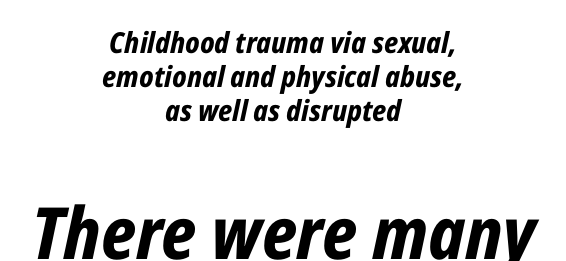
{"italic": "yes", "lean": "right", "slant_degrees": 12, "bold": "yes", "weight": "bold", "width": "condensed", "stroke_contrast": "low", "x_height": "medium", "monospaced": "no", "underline": "no", "align": "center", "line_spacing_ratio": 1.18, "letter_spacing": "normal", "letter_spacing_em": 0.0, "larger_block": "second", "size_ratio": 2.48, "glyph_px": 72}
